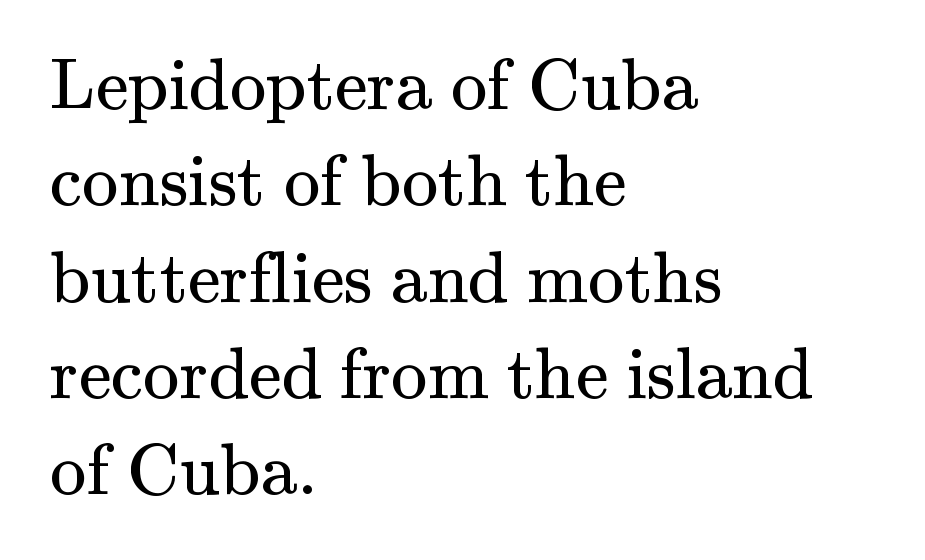
Q: Is the text bold? A: No.
Q: Is the text italic (slanted)? A: No, it is upright.
Q: Is the typeface a serif or a sans-serif typeface? A: Serif.
Q: Is the text underlined? A: No.
Q: How is the paragraph aligned? A: Left-aligned.
Q: Is the spacing between letters normal or unusually wide? A: Normal.
Q: Is the spacing between lines tight, normal or loose? A: Normal.
Q: Width (condensed, normal, or wide)? A: Normal.
Q: Stroke contrast? A: Medium.
Q: x-height? A: Small.
Q: Monospaced? A: No.
